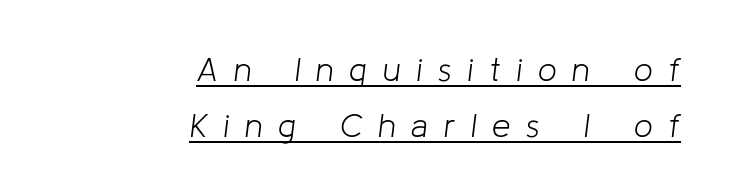
{"italic": "yes", "lean": "right", "slant_degrees": 8, "bold": "no", "weight": "light", "width": "normal", "stroke_contrast": "low", "x_height": "medium", "monospaced": "no", "underline": "yes", "align": "right", "line_spacing": "normal", "line_spacing_ratio": 1.69, "letter_spacing": "wide", "letter_spacing_em": 0.48, "glyph_px": 33}
